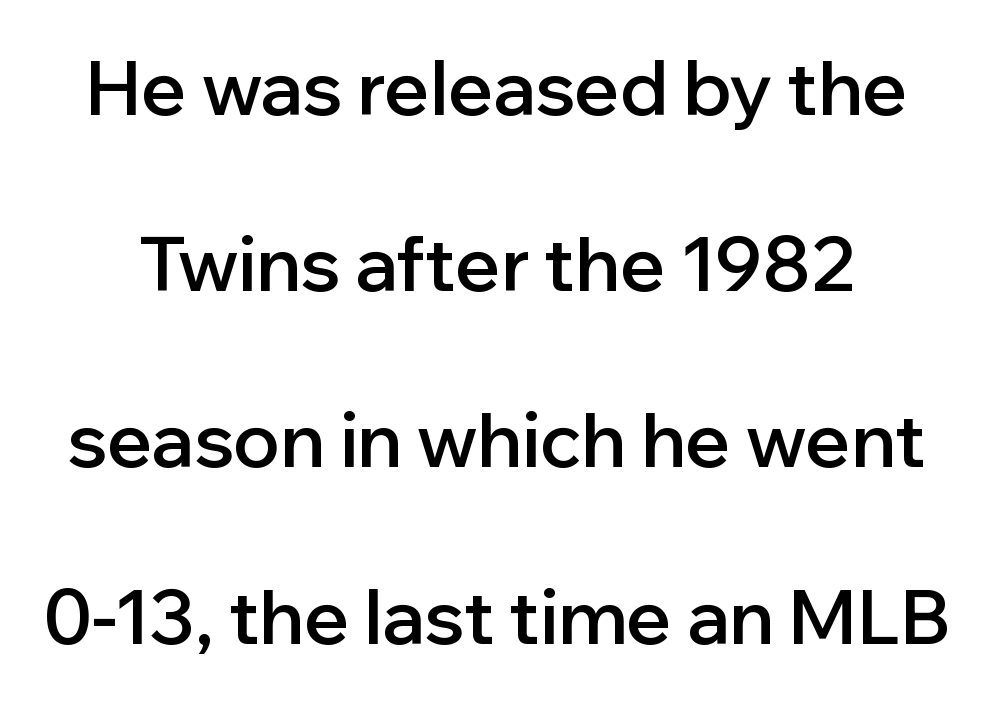
The image shows 75 px semibold sans-serif type, upright; set loose line spacing (2.35x), normal letter spacing, not underlined; low stroke contrast and a medium x-height.
